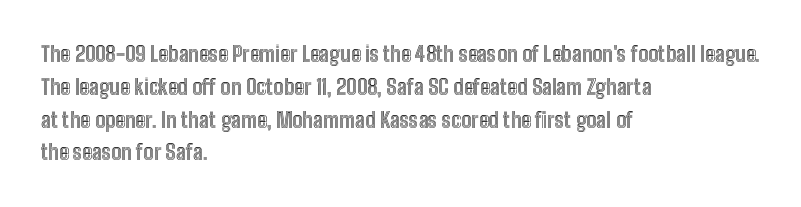
The image shows 21 px text type, upright; set left-aligned, normal line spacing (1.56x), normal letter spacing, not underlined.
